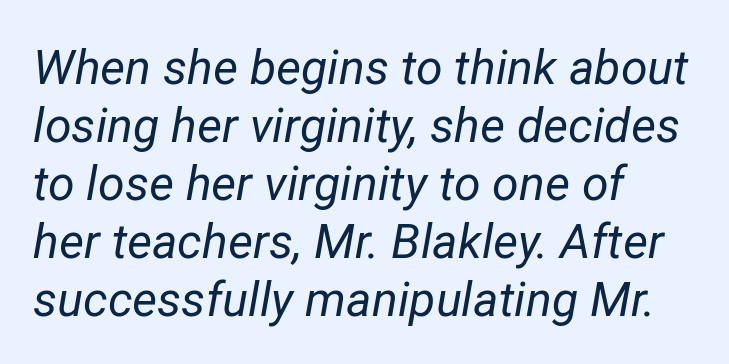
The image shows 48 px regular-weight type, italic (leaning right); set left-aligned, line spacing 1.21x, normal letter spacing, not underlined; low stroke contrast and a medium x-height.
